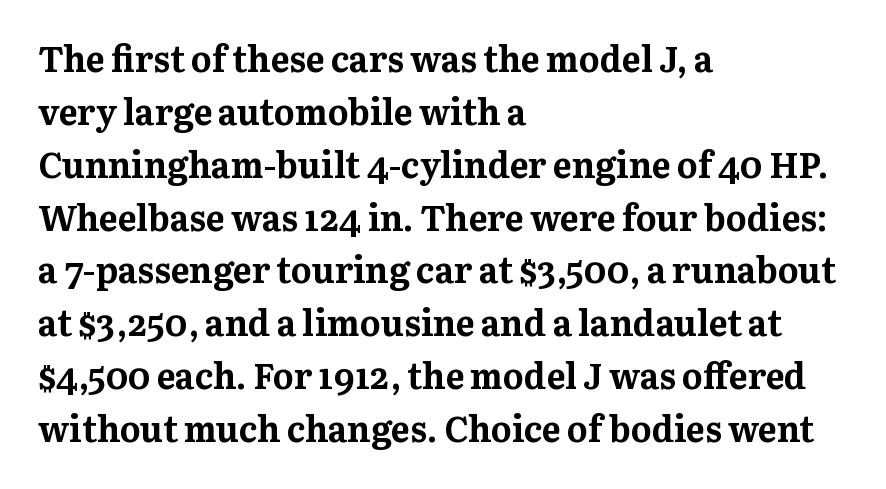
Normally led — the rows are evenly, conventionally spaced. This sample is left-justified, so line endings fall wherever the words run out. Its strokes are broad and dark, the hallmark of bold type. The face used here is seriffed, in the tradition of book romans.
